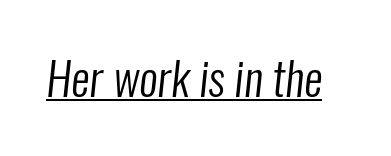
{"serif": "no", "bold": "no", "weight": "regular", "width": "condensed", "stroke_contrast": "low", "x_height": "medium", "monospaced": "no", "underline": "yes", "letter_spacing": "normal", "letter_spacing_em": 0.0, "glyph_px": 46}
